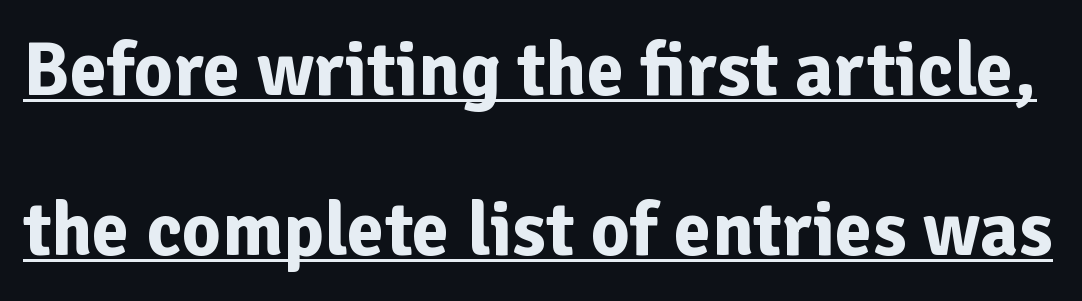
{"serif": "no", "italic": "no", "bold": "yes", "weight": "bold", "width": "normal", "stroke_contrast": "low", "x_height": "medium", "monospaced": "no", "underline": "yes", "line_spacing": "loose", "line_spacing_ratio": 2.1, "letter_spacing": "normal", "letter_spacing_em": 0.0, "glyph_px": 76}
